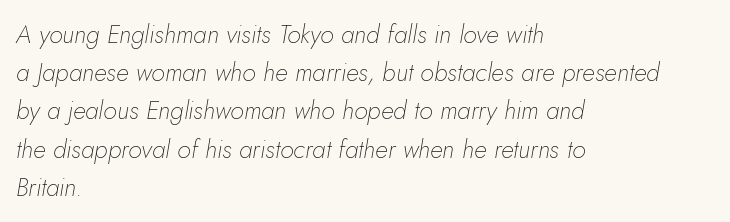
The image shows 25 px text type, italic (leaning right); set left-aligned, normal line spacing (1.53x), normal letter spacing, not underlined.
